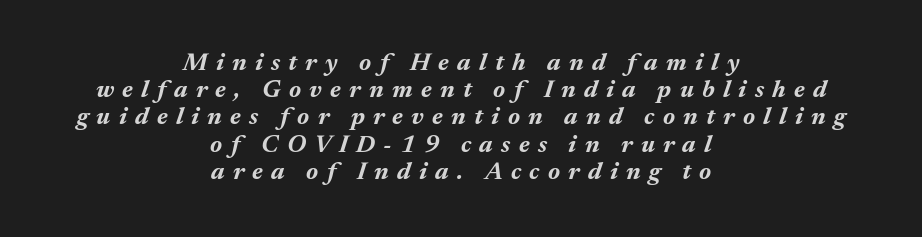
{"italic": "yes", "lean": "right", "slant_degrees": 17, "bold": "yes", "underline": "no", "align": "center", "line_spacing": "tight", "line_spacing_ratio": 1.09, "letter_spacing": "wide", "letter_spacing_em": 0.33, "glyph_px": 25}
